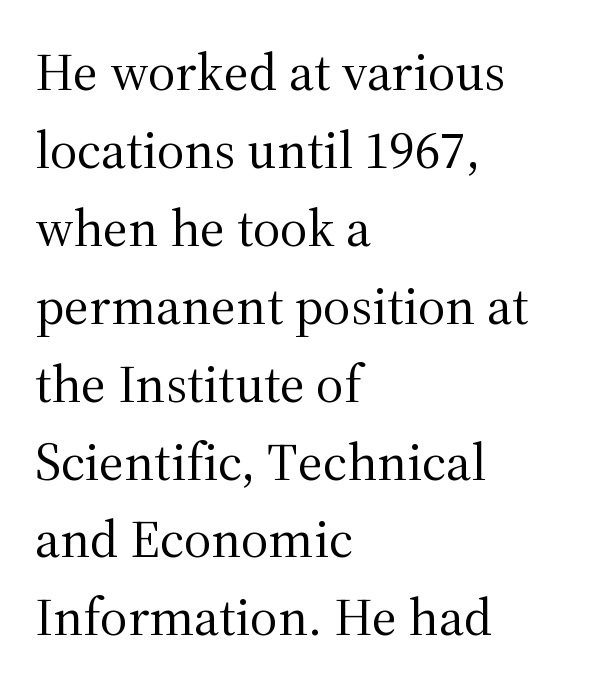
Q: Is the text bold? A: No.
Q: Is the text italic (slanted)? A: No, it is upright.
Q: Is the typeface a serif or a sans-serif typeface? A: Serif.
Q: Is the text underlined? A: No.
Q: How is the paragraph aligned? A: Left-aligned.
Q: Is the spacing between letters normal or unusually wide? A: Normal.
Q: Is the spacing between lines tight, normal or loose? A: Normal.
Q: Width (condensed, normal, or wide)? A: Normal.
Q: Stroke contrast? A: Medium.
Q: x-height? A: Medium.
Q: Monospaced? A: No.
